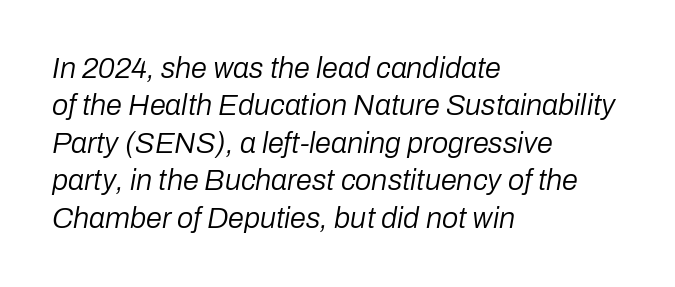
The image shows 29 px regular-weight type, italic (leaning right); set left-aligned, normal line spacing (1.29x), normal letter spacing, not underlined; low stroke contrast and a medium x-height.
